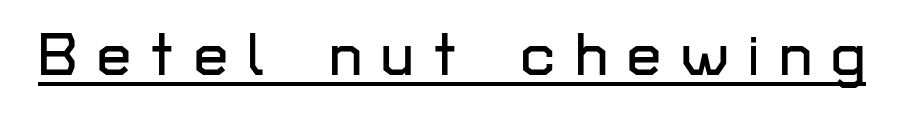
The gaps between neighbouring characters are conspicuously large. What decoration does the sample have? An underline. A sans-serif font was chosen for this passage. The rendering uses natural spacing where letterforms have individual widths. The typography opts for an upright posture over an oblique one.
